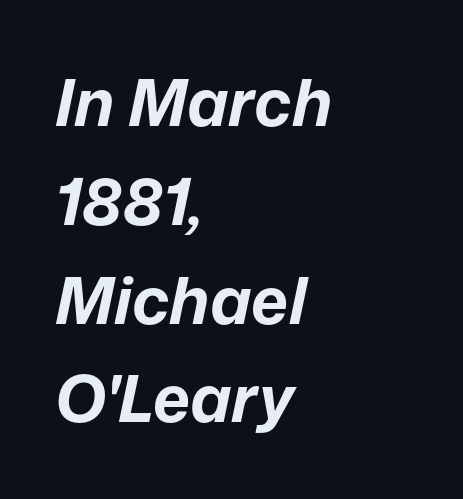
The image shows 65 px bold type, italic (leaning right); set left-aligned, normal line spacing (1.52x), normal letter spacing, not underlined; low stroke contrast and a medium x-height.
